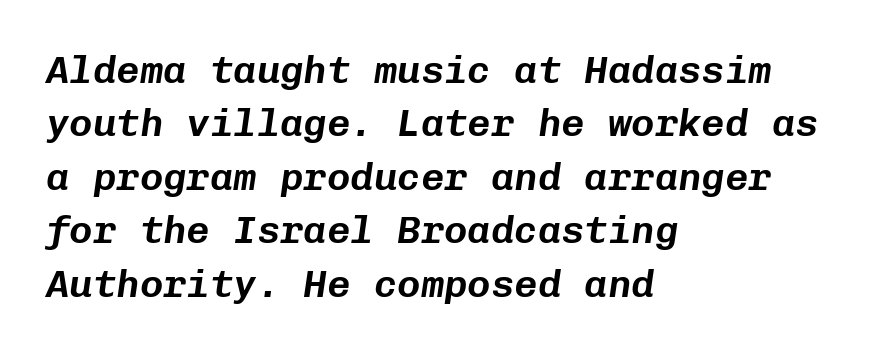
The image shows 39 px text type, italic (leaning right), monospaced; set left-aligned, normal line spacing (1.37x), normal letter spacing, not underlined; low stroke contrast and a medium x-height.
